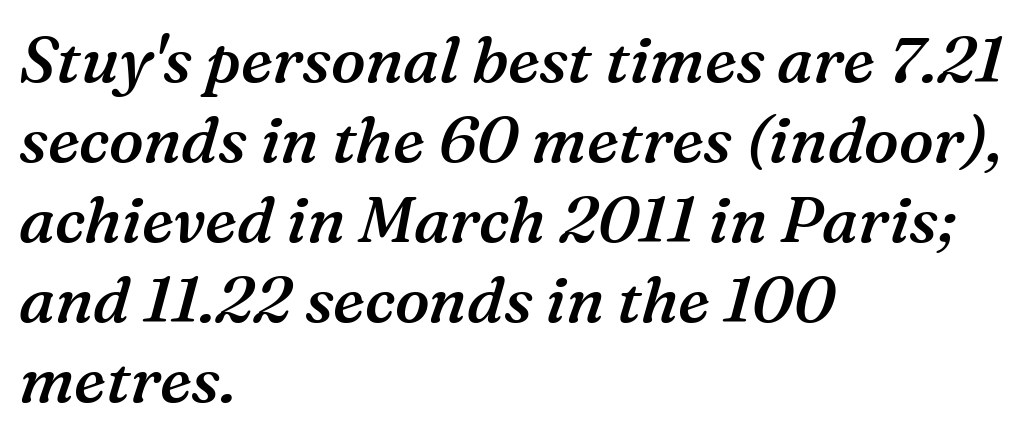
{"serif": "yes", "italic": "yes", "lean": "right", "slant_degrees": 16, "bold": "semi", "weight": "semibold", "width": "normal", "stroke_contrast": "medium", "x_height": "medium", "monospaced": "no", "underline": "no", "align": "left", "line_spacing": "normal", "line_spacing_ratio": 1.25, "letter_spacing": "normal", "letter_spacing_em": 0.0, "glyph_px": 64}
